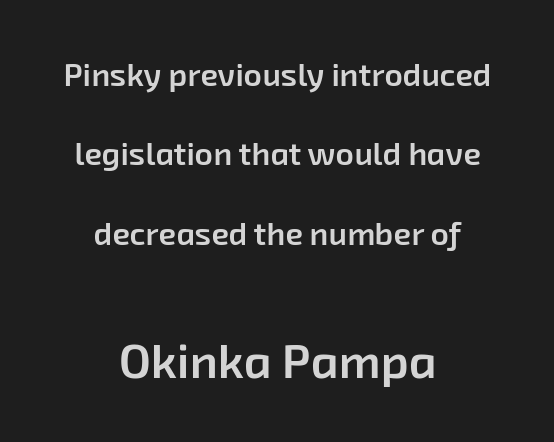
{"serif": "no", "bold": "semi", "weight": "semibold", "width": "normal", "stroke_contrast": "low", "x_height": "medium", "monospaced": "no", "underline": "no", "align": "center", "line_spacing": "loose", "line_spacing_ratio": 2.48, "letter_spacing": "normal", "letter_spacing_em": 0.0, "larger_block": "second", "size_ratio": 1.5, "glyph_px": 48}
